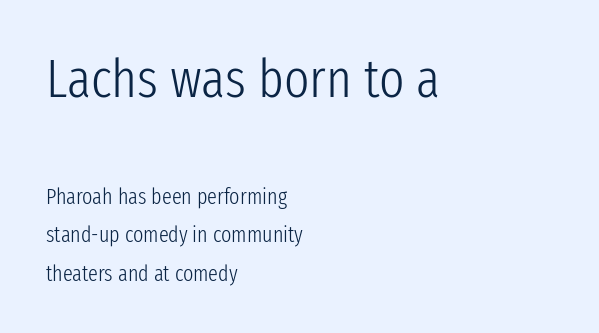
Q: Is the text bold? A: No.
Q: Is the text italic (slanted)? A: No, it is upright.
Q: Is the typeface a serif or a sans-serif typeface? A: Sans-serif.
Q: Is the text underlined? A: No.
Q: How is the paragraph aligned? A: Left-aligned.
Q: Is the spacing between letters normal or unusually wide? A: Normal.
Q: Which block of text is set in a larger size, the first (top) or the second (bottom)? A: The first (top) one.
Q: Width (condensed, normal, or wide)? A: Condensed.
Q: Stroke contrast? A: Low.
Q: x-height? A: Medium.
Q: Monospaced? A: No.
